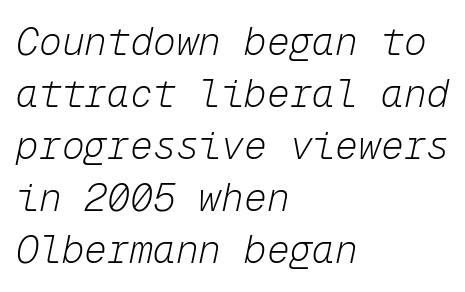
The specimen reads as italic at a glance. Only glyphs here, with clear space below each row. Spacing verdict: monospaced, one width for all characters. Casual observation: everything's shoved over to the left. Nothing unusual about the tracking: characters are spaced as the font intends.
